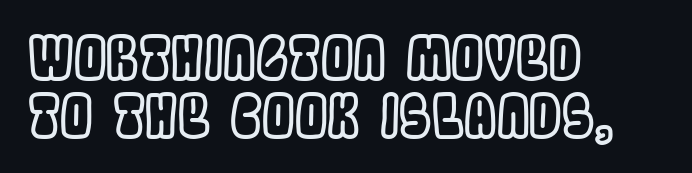
{"italic": "no", "width": "condensed", "x_height": "large", "monospaced": "no", "underline": "no", "align": "left", "line_spacing": "tight", "line_spacing_ratio": 1.0, "letter_spacing": "normal", "letter_spacing_em": 0.0, "glyph_px": 58}
